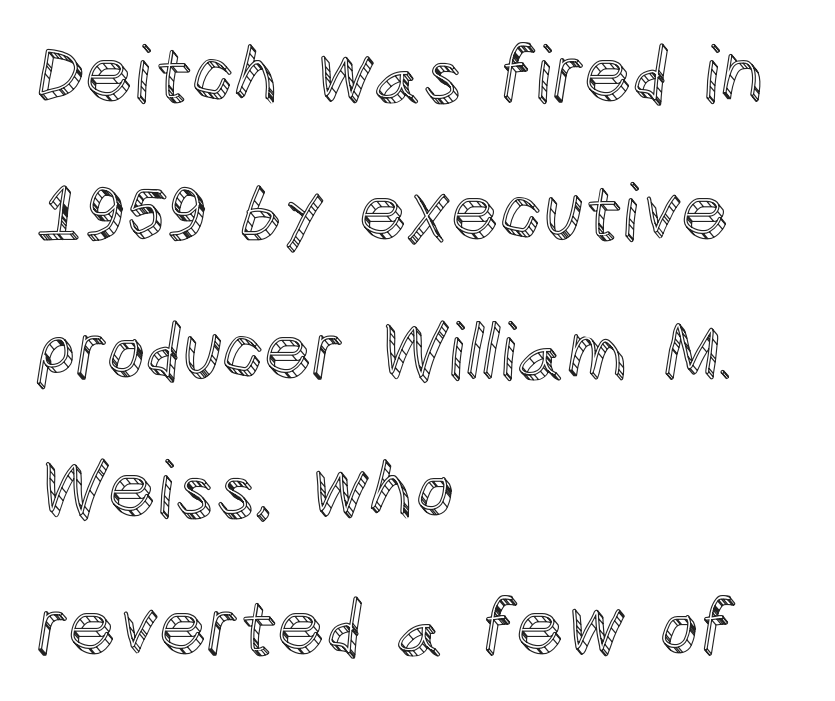
Q: Is the text italic (slanted)? A: Yes.
Q: Is the text underlined? A: No.
Q: How is the paragraph aligned? A: Left-aligned.
Q: Is the spacing between letters normal or unusually wide? A: Normal.
Q: Width (condensed, normal, or wide)? A: Normal.
Q: x-height? A: Large.
Q: Monospaced? A: No.
